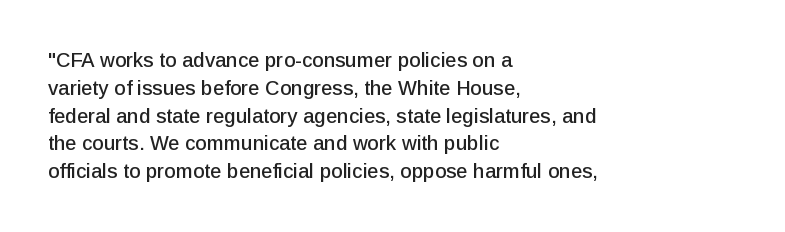
The image shows 20 px text type, upright; set left-aligned, normal line spacing (1.39x), normal letter spacing, not underlined.
